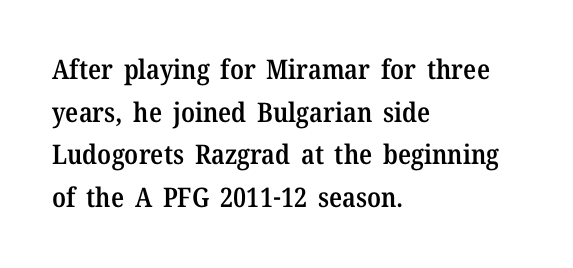
Q: Is the text bold? A: Semi-bold.
Q: Is the text italic (slanted)? A: No, it is upright.
Q: Is the text underlined? A: No.
Q: How is the paragraph aligned? A: Left-aligned.
Q: Is the spacing between letters normal or unusually wide? A: Normal.
Q: Is the spacing between lines tight, normal or loose? A: Normal.
